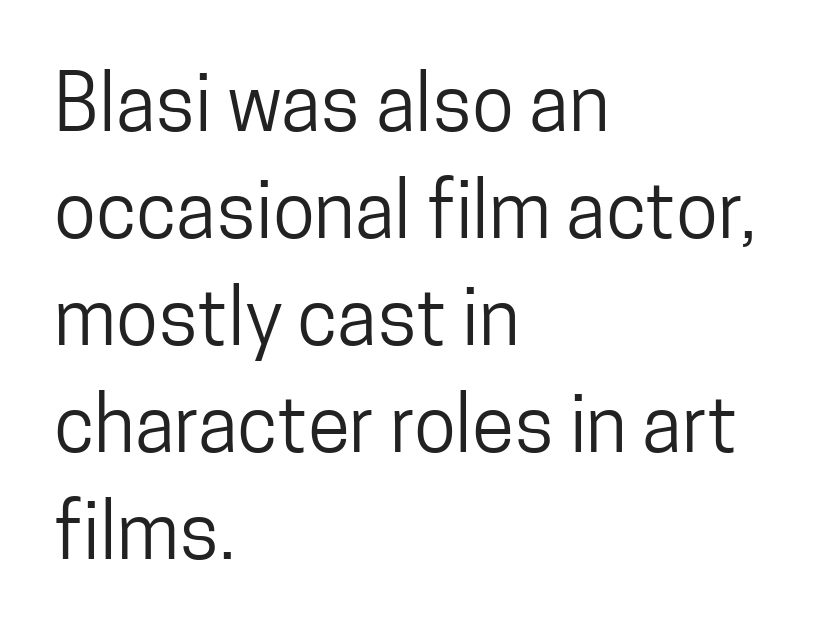
The image shows 77 px regular-weight, condensed sans-serif type, upright; set left-aligned, normal line spacing (1.39x), normal letter spacing, not underlined; low stroke contrast and a medium x-height.
